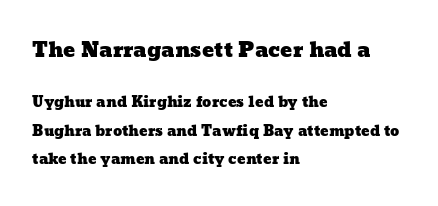
The area under the type is left untouched. Students, note that the glyphs here touch the page at normal intervals. A student would call this left alignment; a typographer would say flush left, rag right. The vertical gap from one line to the next is large. Larger block? The one above; the one below is distinctly smaller.
